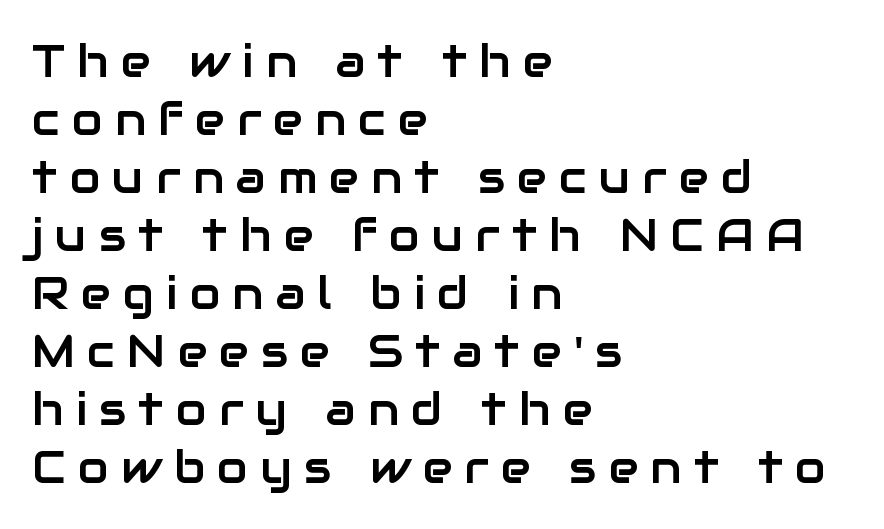
The setting favours the left margin, as ordinary paragraphs usually do. Proportional: the letters do not fall into vertical columns. Anything drawn beneath the words? Only blank space. Does extra space separate the letters? Yes, quite a lot of it. Serif or sans? Sans — the stroke terminals are bare.
